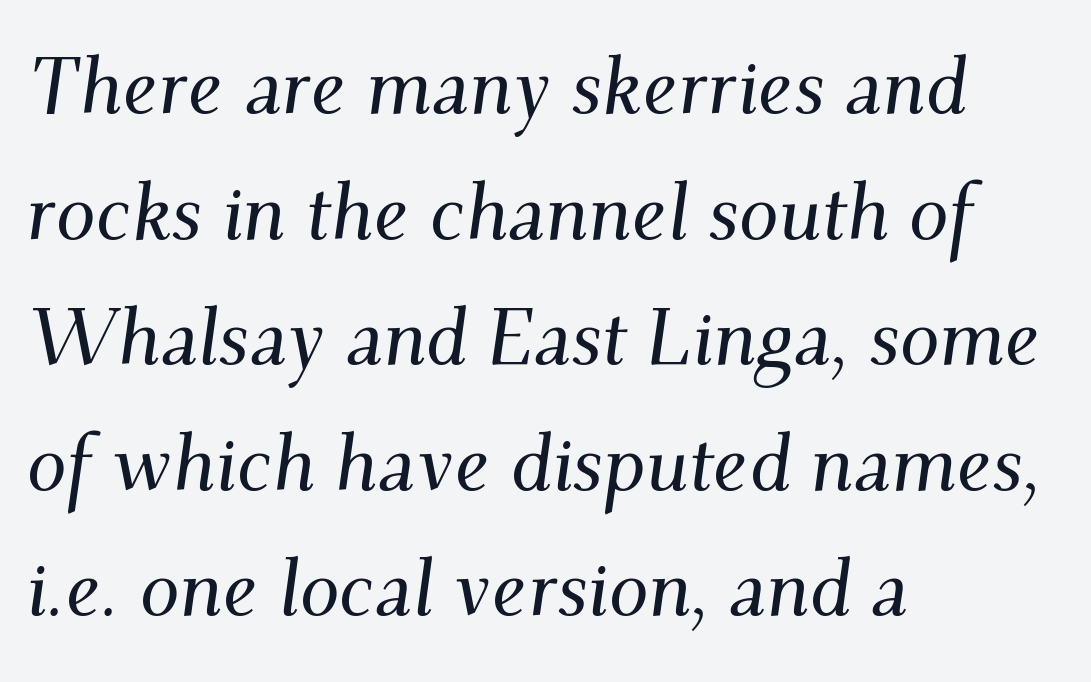
{"serif": "yes", "italic": "yes", "lean": "right", "slant_degrees": 9, "width": "normal", "stroke_contrast": "medium", "x_height": "small", "monospaced": "no", "underline": "no", "align": "left", "line_spacing": "normal", "line_spacing_ratio": 1.59, "letter_spacing": "normal", "letter_spacing_em": 0.0, "glyph_px": 79}
